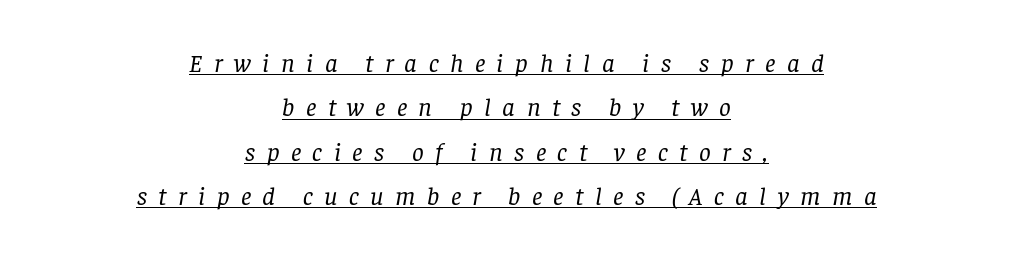
{"italic": "yes", "lean": "right", "slant_degrees": 8, "bold": "no", "underline": "yes", "align": "center", "line_spacing_ratio": 1.71, "letter_spacing": "wide", "letter_spacing_em": 0.44, "glyph_px": 26}
